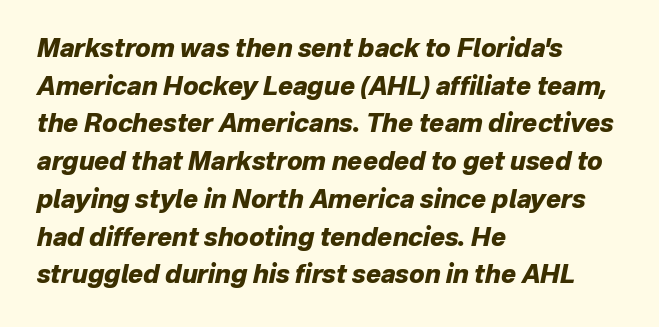
The image shows 25 px bold type, italic (leaning right); set left-aligned, normal line spacing (1.51x), normal letter spacing, not underlined.
